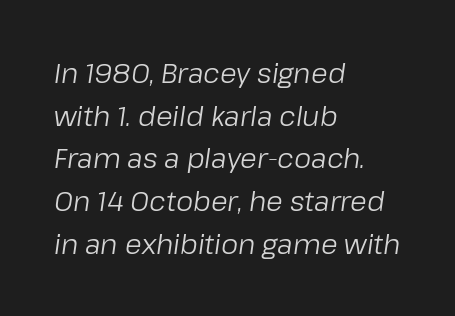
{"italic": "yes", "lean": "right", "slant_degrees": 8, "bold": "no", "underline": "no", "align": "left", "line_spacing": "normal", "line_spacing_ratio": 1.58, "letter_spacing": "normal", "letter_spacing_em": 0.0, "glyph_px": 27}
